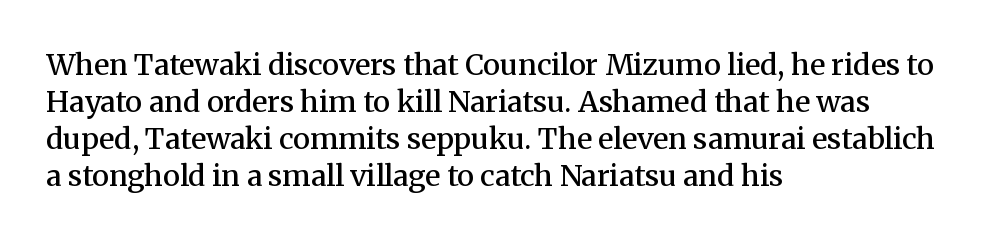
{"serif": "yes", "italic": "no", "bold": "semi", "weight": "semibold", "width": "normal", "stroke_contrast": "medium", "x_height": "medium", "monospaced": "no", "underline": "no", "align": "left", "line_spacing": "normal", "line_spacing_ratio": 1.28, "letter_spacing": "normal", "letter_spacing_em": 0.0, "glyph_px": 29}
